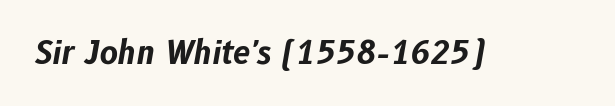
The image shows 31 px bold type, italic (leaning right); set normal letter spacing, not underlined; low stroke contrast and a medium x-height.
